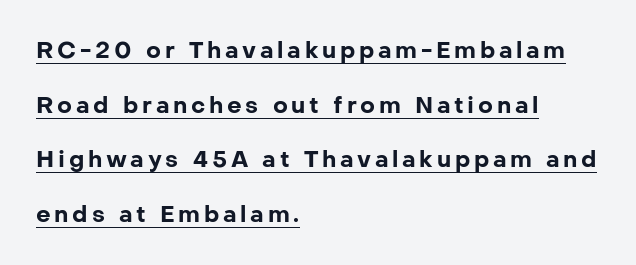
Q: Is the text bold? A: Yes.
Q: Is the text italic (slanted)? A: No, it is upright.
Q: Is the text underlined? A: Yes.
Q: How is the paragraph aligned? A: Left-aligned.
Q: Is the spacing between lines tight, normal or loose? A: Loose.
